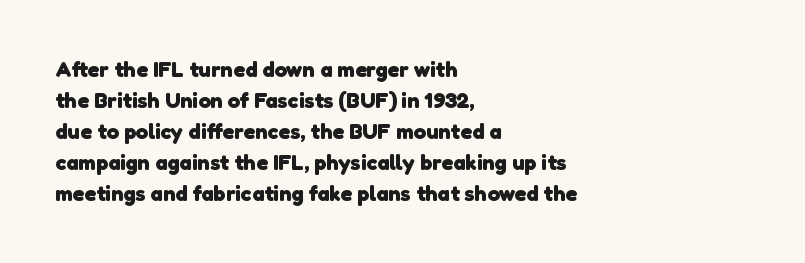
Is there much room between lines? A standard amount, neither cramped nor airy. You could call the tracking neutral — neither tight nor loose. Typesetter's note: full bold, strokes at maximum text heaviness. Glance below the letters and you will spot only blank space.
